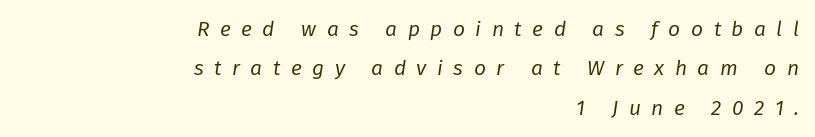
{"italic": "yes", "lean": "right", "slant_degrees": 8, "bold": "no", "underline": "no", "align": "right", "line_spacing_ratio": 1.88, "letter_spacing": "wide", "letter_spacing_em": 0.5, "glyph_px": 21}
